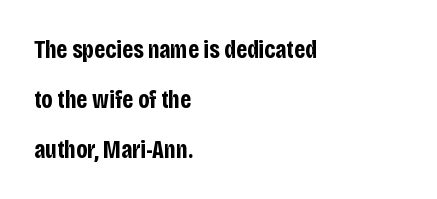
{"italic": "no", "bold": "yes", "underline": "no", "align": "left", "line_spacing": "loose", "line_spacing_ratio": 2.0, "letter_spacing": "normal", "letter_spacing_em": 0.0, "glyph_px": 25}
